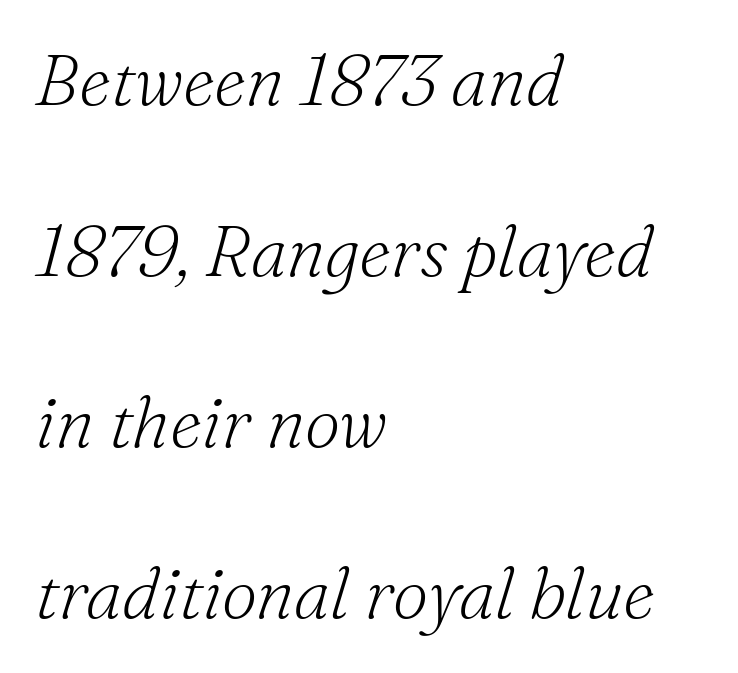
Clear beneath every line of the passage. No extra ink here — the face is not bold. These lines were composed using italics. The designer went with a serif here, giving each stem small feet. Which margin do the lines hug? The left one — the right edge is uneven.
